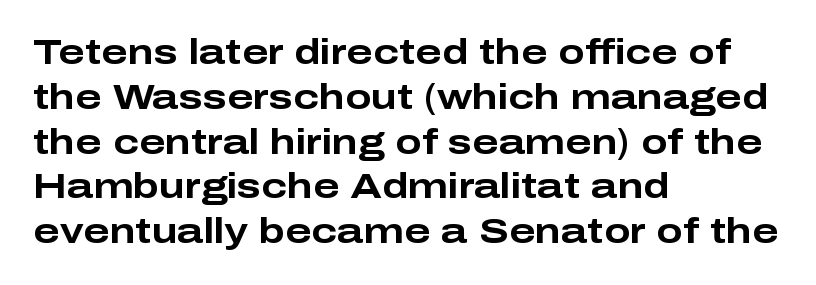
{"serif": "no", "italic": "no", "bold": "yes", "weight": "bold", "width": "wide", "stroke_contrast": "low", "x_height": "medium", "monospaced": "no", "underline": "no", "align": "left", "line_spacing": "normal", "line_spacing_ratio": 1.28, "letter_spacing": "normal", "letter_spacing_em": 0.0, "glyph_px": 35}
